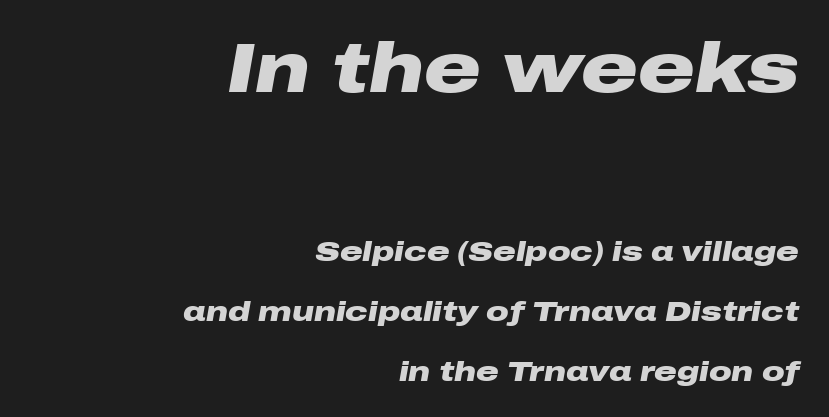
{"italic": "yes", "lean": "right", "slant_degrees": 10, "bold": "yes", "weight": "heavy", "width": "wide", "stroke_contrast": "low", "x_height": "medium", "monospaced": "no", "underline": "no", "align": "right", "line_spacing": "loose", "line_spacing_ratio": 2.14, "letter_spacing": "normal", "letter_spacing_em": 0.0, "larger_block": "first", "size_ratio": 2.5, "glyph_px": 70}
